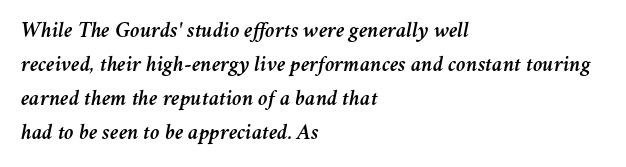
The image shows 22 px text type, italic (leaning right); set left-aligned, normal line spacing (1.54x), normal letter spacing, not underlined.
